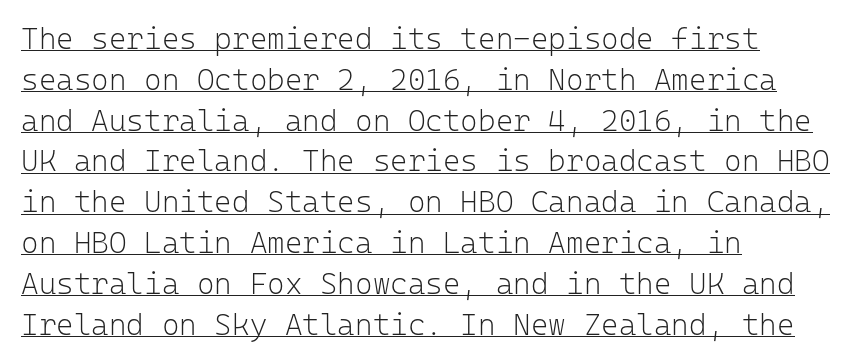
Q: Is the text bold? A: No.
Q: Is the text italic (slanted)? A: No, it is upright.
Q: Is the typeface a serif or a sans-serif typeface? A: Sans-serif.
Q: Is the text underlined? A: Yes.
Q: How is the paragraph aligned? A: Left-aligned.
Q: Is the spacing between letters normal or unusually wide? A: Normal.
Q: Is the spacing between lines tight, normal or loose? A: Normal.
Q: Width (condensed, normal, or wide)? A: Normal.
Q: Stroke contrast? A: Low.
Q: x-height? A: Medium.
Q: Monospaced? A: Yes.
